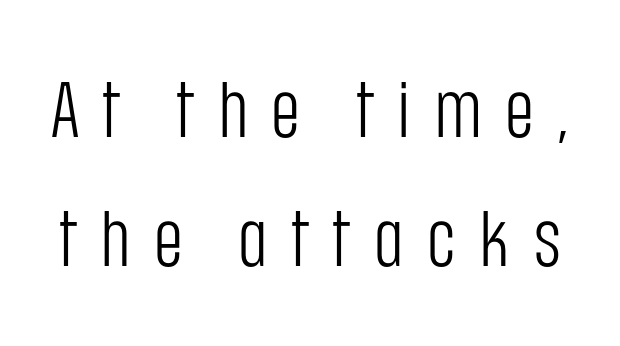
The image shows 79 px light, condensed sans-serif type, upright; set normal line spacing (1.63x), unusually wide letter spacing (+0.29 em), not underlined; low stroke contrast and a large x-height.
